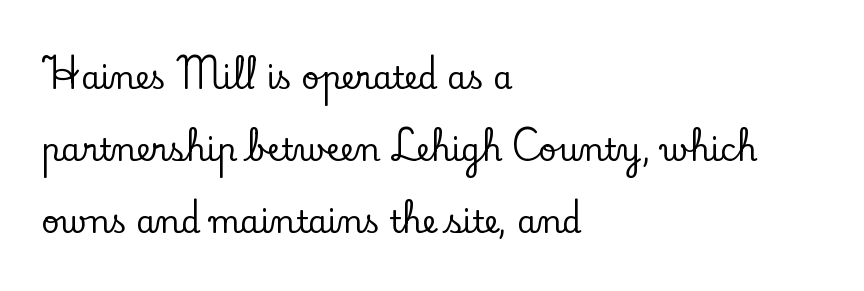
Q: Is the text italic (slanted)? A: No, it is upright.
Q: Is the typeface a serif or a sans-serif typeface? A: Serif.
Q: Is the text underlined? A: No.
Q: How is the paragraph aligned? A: Left-aligned.
Q: Is the spacing between letters normal or unusually wide? A: Normal.
Q: Is the spacing between lines tight, normal or loose? A: Loose.
Q: Width (condensed, normal, or wide)? A: Normal.
Q: Stroke contrast? A: Low.
Q: x-height? A: Small.
Q: Monospaced? A: No.
